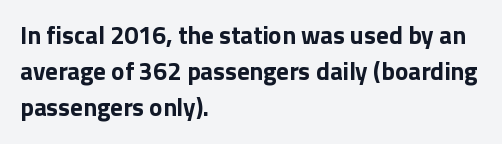
Q: Is the text bold? A: Yes.
Q: Is the text italic (slanted)? A: No, it is upright.
Q: Is the text underlined? A: No.
Q: How is the paragraph aligned? A: Left-aligned.
Q: Is the spacing between letters normal or unusually wide? A: Normal.
Q: Is the spacing between lines tight, normal or loose? A: Normal.
